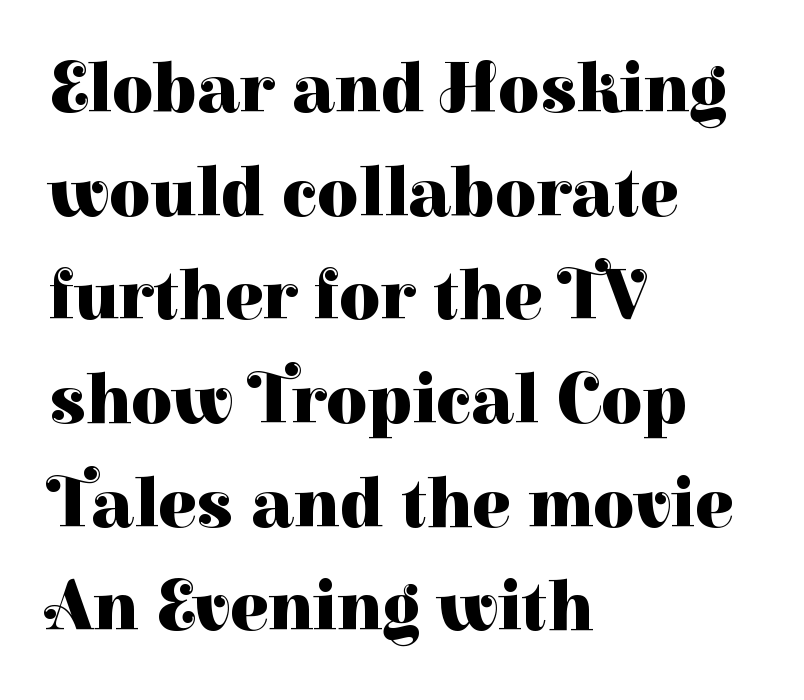
Q: Is the text bold? A: Yes.
Q: Is the text italic (slanted)? A: No, it is upright.
Q: Is the typeface a serif or a sans-serif typeface? A: Serif.
Q: Is the text underlined? A: No.
Q: How is the paragraph aligned? A: Left-aligned.
Q: Is the spacing between letters normal or unusually wide? A: Normal.
Q: Is the spacing between lines tight, normal or loose? A: Normal.
Q: Width (condensed, normal, or wide)? A: Normal.
Q: Stroke contrast? A: High.
Q: x-height? A: Medium.
Q: Monospaced? A: No.
